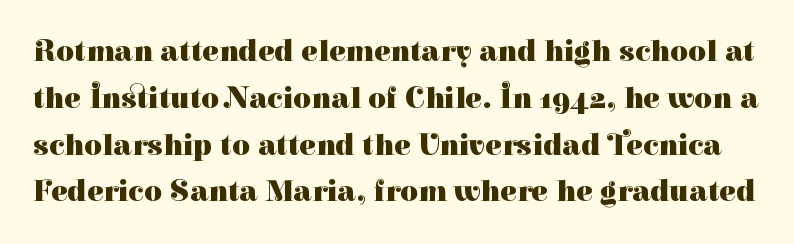
The image shows 31 px heavy serif type, upright; set normal line spacing (1.51x), normal letter spacing, not underlined; high stroke contrast and a medium x-height.
